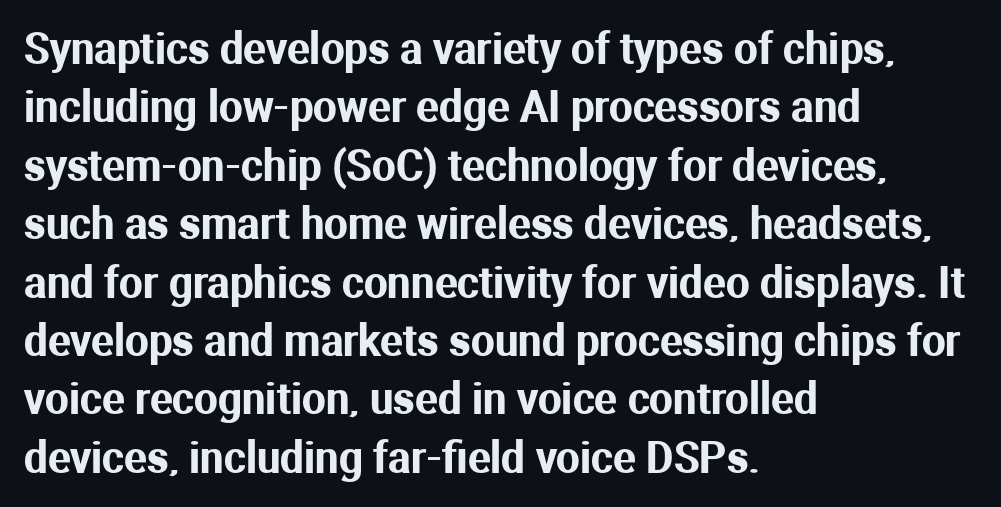
Q: Is the text italic (slanted)? A: No, it is upright.
Q: Is the typeface a serif or a sans-serif typeface? A: Sans-serif.
Q: Is the text underlined? A: No.
Q: How is the paragraph aligned? A: Left-aligned.
Q: Is the spacing between letters normal or unusually wide? A: Normal.
Q: Is the spacing between lines tight, normal or loose? A: Normal.
Q: Width (condensed, normal, or wide)? A: Normal.
Q: Stroke contrast? A: Medium.
Q: x-height? A: Medium.
Q: Monospaced? A: No.
